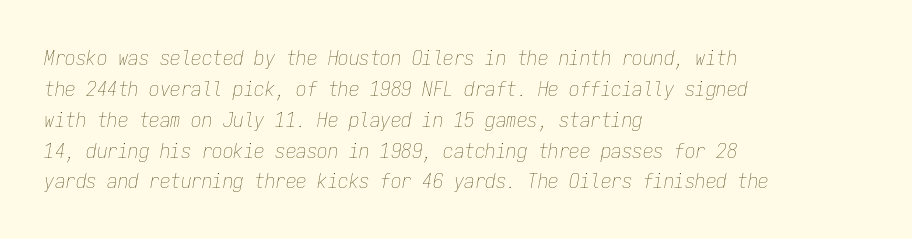
Vertical spacing — default. Vertical stems look standard width or narrower in stroke. Observe the ordinary spacing: letters are neighbours, not strangers. Only glyphs here, with clear space below each row.
